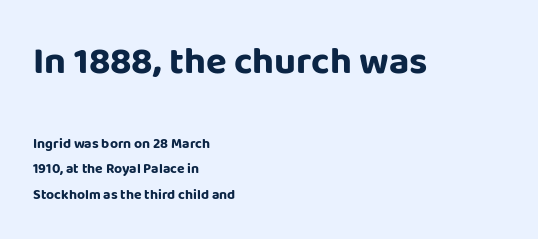
Q: Is the text bold? A: Yes.
Q: Is the text italic (slanted)? A: No, it is upright.
Q: Is the typeface a serif or a sans-serif typeface? A: Sans-serif.
Q: Is the text underlined? A: No.
Q: How is the paragraph aligned? A: Left-aligned.
Q: Is the spacing between letters normal or unusually wide? A: Normal.
Q: Which block of text is set in a larger size, the first (top) or the second (bottom)? A: The first (top) one.
Q: Width (condensed, normal, or wide)? A: Normal.
Q: Stroke contrast? A: Low.
Q: x-height? A: Large.
Q: Monospaced? A: No.
